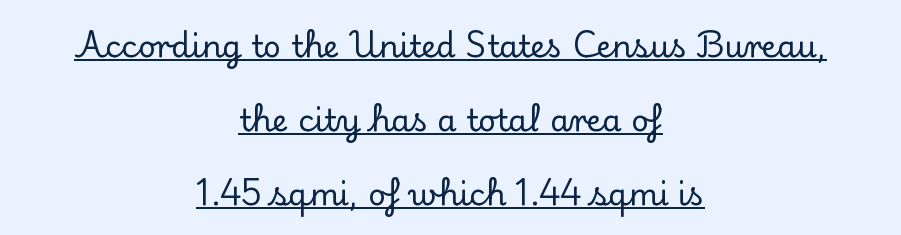
The image shows 31 px serif type, upright; set centered, loose line spacing (2.39x), normal letter spacing, underlined; low stroke contrast and a small x-height.
